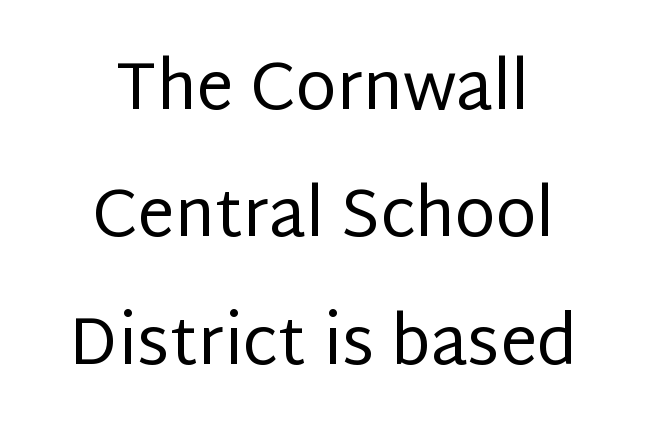
The image shows 66 px regular-weight sans-serif type, upright; set centered, loose line spacing (1.93x), normal letter spacing, not underlined; low stroke contrast and a large x-height.
